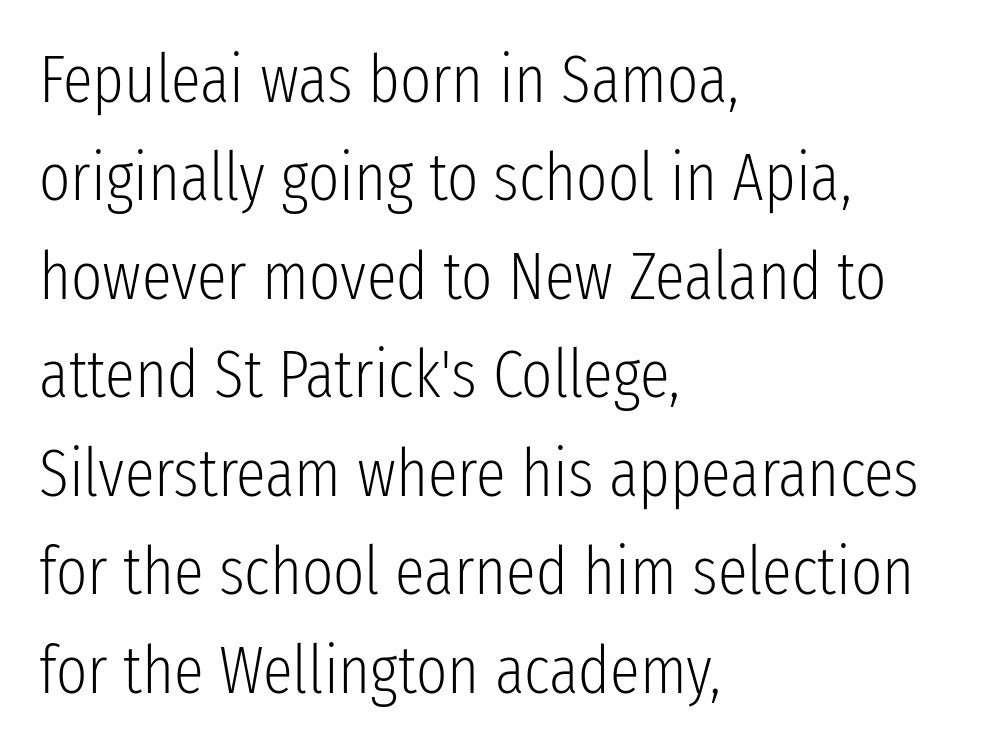
{"serif": "no", "italic": "no", "bold": "no", "weight": "light", "width": "condensed", "stroke_contrast": "low", "x_height": "medium", "monospaced": "no", "underline": "no", "align": "left", "line_spacing": "normal", "line_spacing_ratio": 1.47, "letter_spacing": "normal", "letter_spacing_em": 0.0, "glyph_px": 67}
